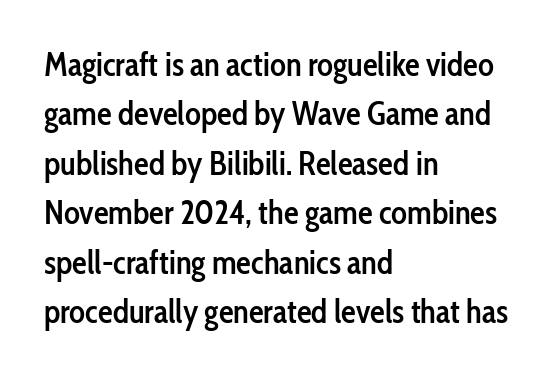
The image shows 33 px semibold, condensed sans-serif type, upright; set left-aligned, normal line spacing (1.5x), normal letter spacing, not underlined; low stroke contrast and a medium x-height.
